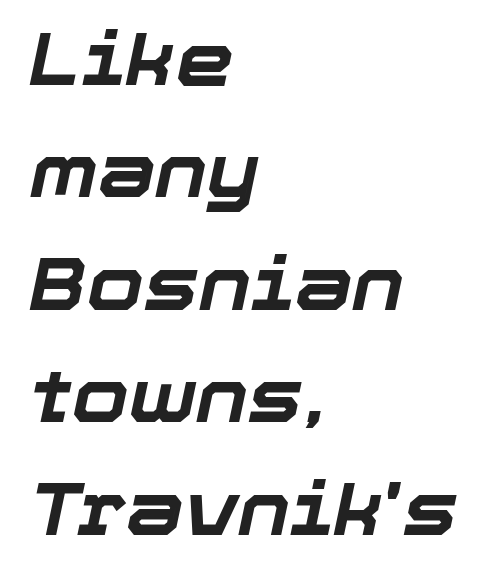
The image shows 73 px bold type, italic (leaning right); set left-aligned, normal line spacing (1.54x), normal letter spacing, not underlined; low stroke contrast and a medium x-height.
